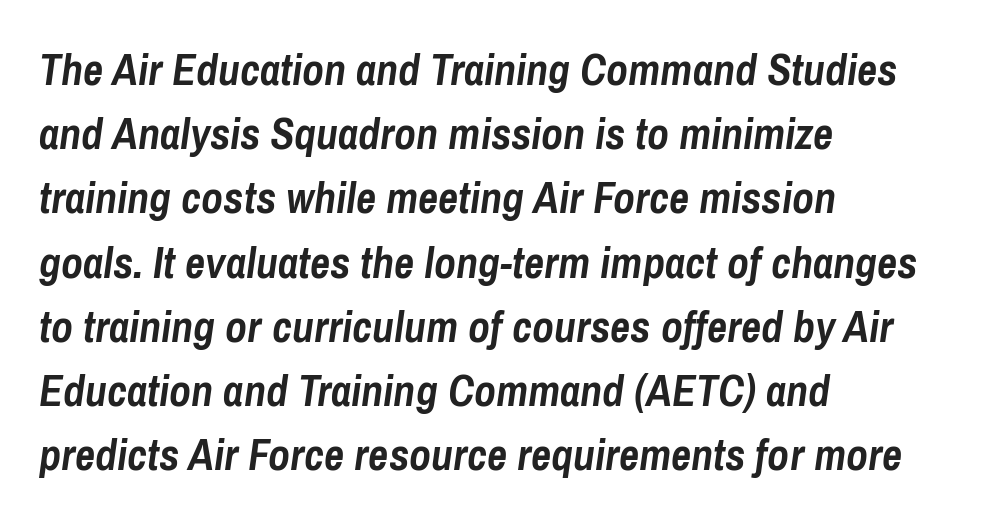
Q: Is the text bold? A: Yes.
Q: Is the text italic (slanted)? A: Yes, it leans right by about 8 degrees.
Q: Is the text underlined? A: No.
Q: How is the paragraph aligned? A: Left-aligned.
Q: Is the spacing between letters normal or unusually wide? A: Normal.
Q: Is the spacing between lines tight, normal or loose? A: Normal.
Q: Width (condensed, normal, or wide)? A: Condensed.
Q: Stroke contrast? A: Low.
Q: x-height? A: Medium.
Q: Monospaced? A: No.
